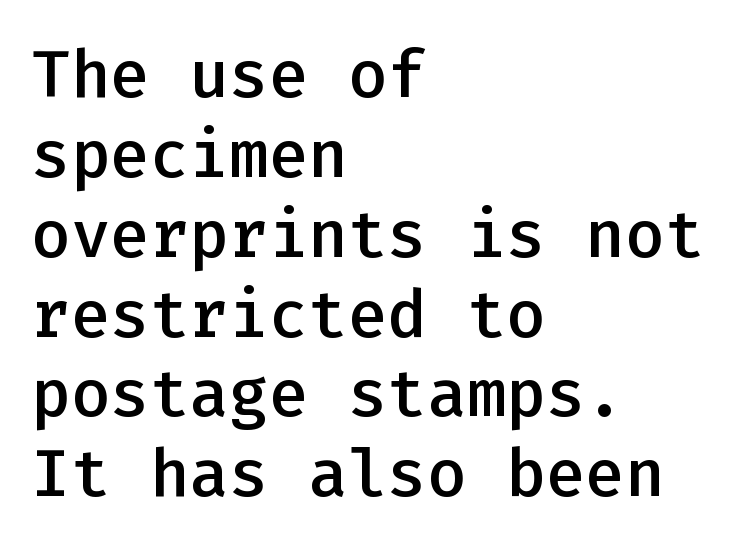
{"serif": "no", "italic": "no", "bold": "semi", "weight": "semibold", "width": "normal", "stroke_contrast": "low", "x_height": "medium", "monospaced": "yes", "underline": "no", "align": "left", "line_spacing_ratio": 1.21, "letter_spacing": "normal", "letter_spacing_em": 0.0, "glyph_px": 66}
